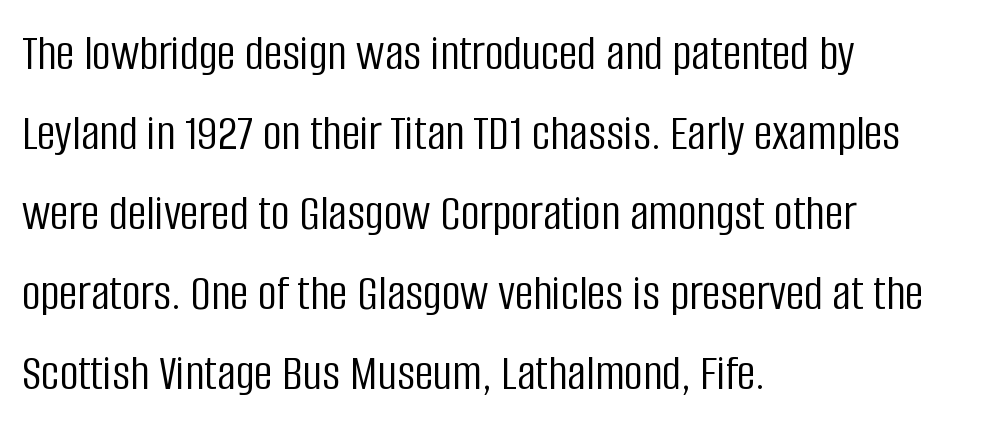
Q: Is the text bold? A: No.
Q: Is the text italic (slanted)? A: No, it is upright.
Q: Is the typeface a serif or a sans-serif typeface? A: Sans-serif.
Q: Is the text underlined? A: No.
Q: How is the paragraph aligned? A: Left-aligned.
Q: Is the spacing between letters normal or unusually wide? A: Normal.
Q: Is the spacing between lines tight, normal or loose? A: Normal.
Q: Width (condensed, normal, or wide)? A: Condensed.
Q: Stroke contrast? A: Low.
Q: x-height? A: Large.
Q: Monospaced? A: No.
